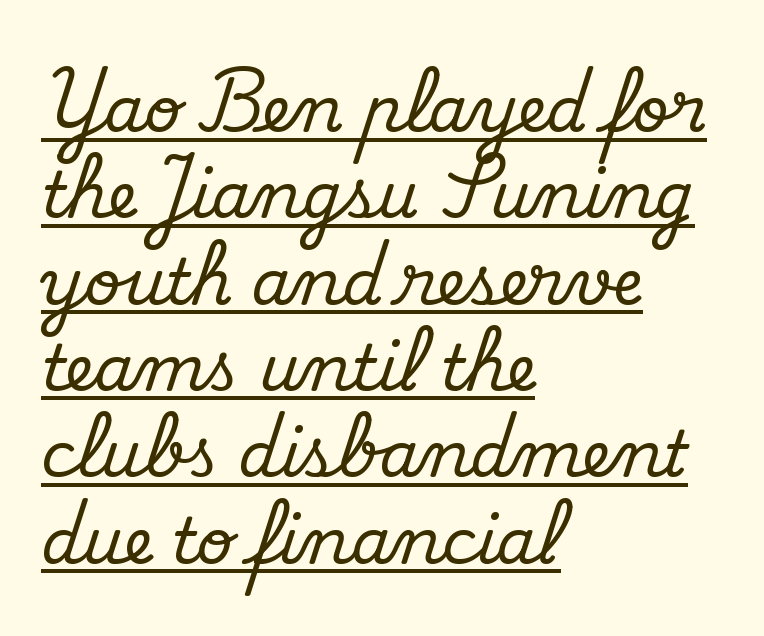
Q: Is the text italic (slanted)? A: Yes.
Q: Is the typeface a serif or a sans-serif typeface? A: Serif.
Q: Is the text underlined? A: Yes.
Q: How is the paragraph aligned? A: Left-aligned.
Q: Is the spacing between letters normal or unusually wide? A: Normal.
Q: Is the spacing between lines tight, normal or loose? A: Normal.
Q: Width (condensed, normal, or wide)? A: Normal.
Q: Stroke contrast? A: Medium.
Q: x-height? A: Small.
Q: Monospaced? A: No.
